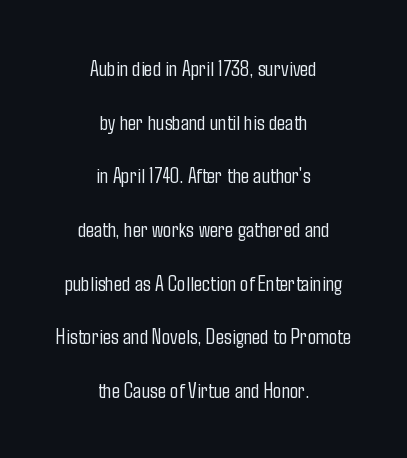
Students, observe: this is what heavily led, spacious text looks like. Weight: regular or lighter. A roman cut, with each character standing at attention. Underlining? Definitely not there. The rendering positions every line midway between the sides. Short note: letters normally spaced.
